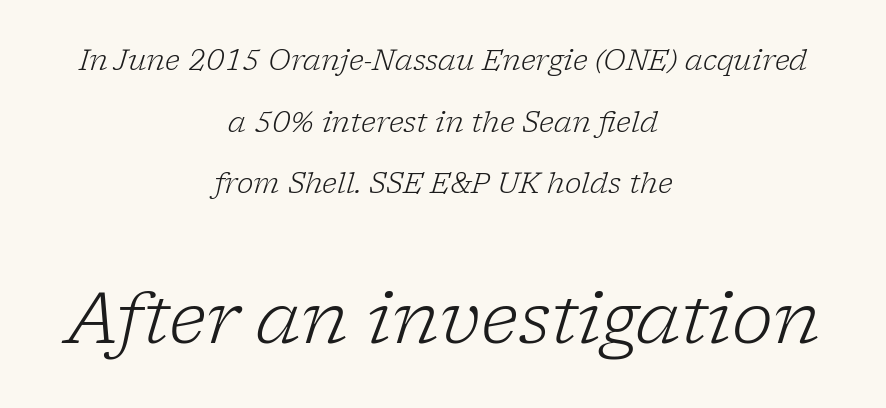
A clean baseline with only descenders dipping below it. Does the bottom block carry the larger type? Yes, it does. This is not heavy type; no bold has been used. A typesetter would call this leading open, well beyond the default. The typography opts for an oblique posture over an upright one. Looks like regular typesetting: each glyph gets only the width it needs.
